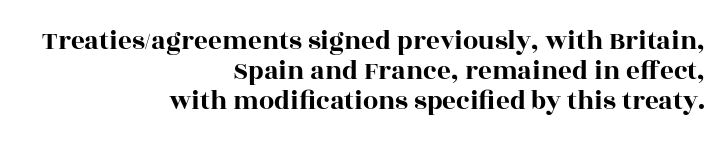
A typesetter would mark this as roman, not italic. Letters rest on an invisible, unmarked baseline. Honestly, the rows look squashed on top of each other. Students, note that the glyphs here touch the page at normal intervals. All the whitespace from short lines collects on the left.
